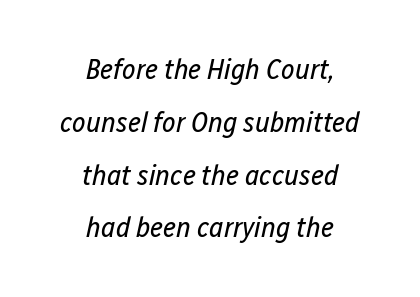
Q: Is the text bold? A: No.
Q: Is the text italic (slanted)? A: Yes, it leans right by about 12 degrees.
Q: Is the text underlined? A: No.
Q: How is the paragraph aligned? A: Centered.
Q: Is the spacing between letters normal or unusually wide? A: Normal.
Q: Width (condensed, normal, or wide)? A: Condensed.
Q: Stroke contrast? A: Low.
Q: x-height? A: Medium.
Q: Monospaced? A: No.
